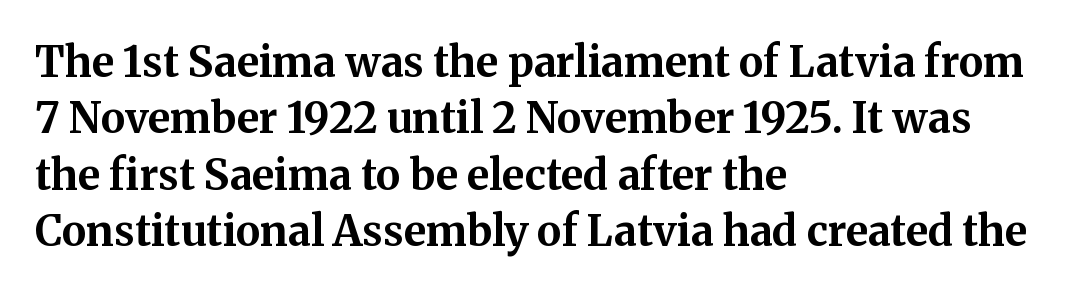
{"serif": "yes", "italic": "no", "bold": "yes", "weight": "bold", "width": "normal", "stroke_contrast": "medium", "x_height": "medium", "monospaced": "no", "underline": "no", "align": "left", "line_spacing": "normal", "line_spacing_ratio": 1.34, "letter_spacing": "normal", "letter_spacing_em": 0.0, "glyph_px": 42}
